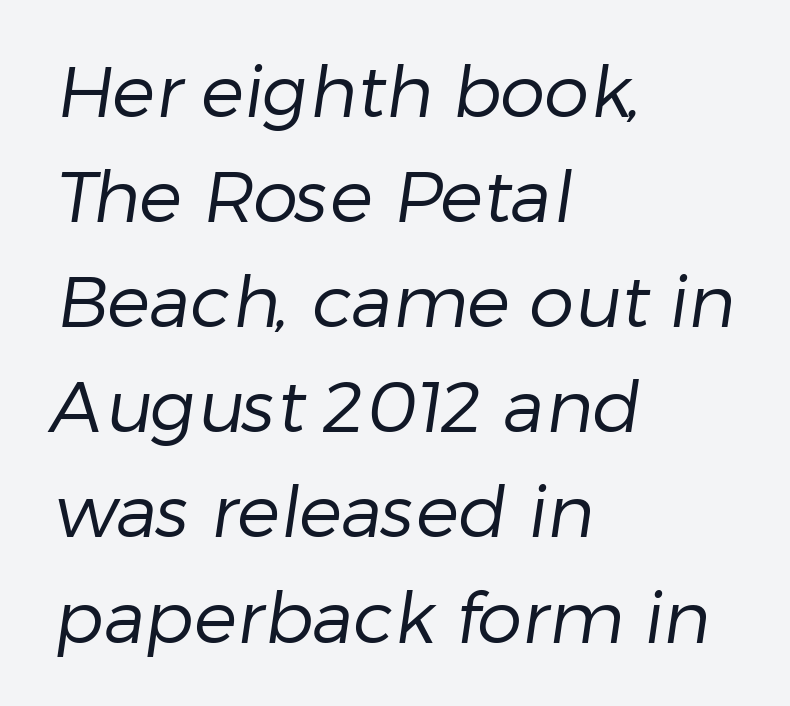
{"serif": "no", "bold": "no", "weight": "regular", "width": "normal", "stroke_contrast": "low", "x_height": "medium", "monospaced": "no", "underline": "no", "align": "left", "line_spacing": "normal", "line_spacing_ratio": 1.46, "letter_spacing": "normal", "letter_spacing_em": 0.0, "glyph_px": 72}
